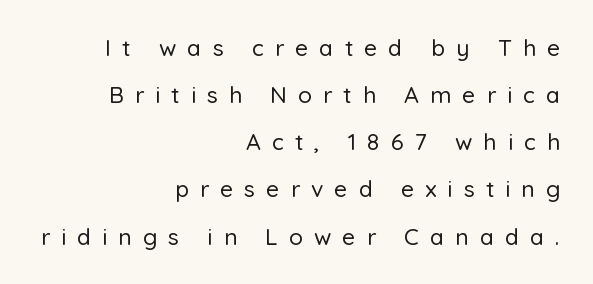
Q: Is the text italic (slanted)? A: No, it is upright.
Q: Is the text underlined? A: No.
Q: How is the paragraph aligned? A: Right-aligned.
Q: Is the spacing between letters normal or unusually wide? A: Unusually wide.
Q: Is the spacing between lines tight, normal or loose? A: Loose.
